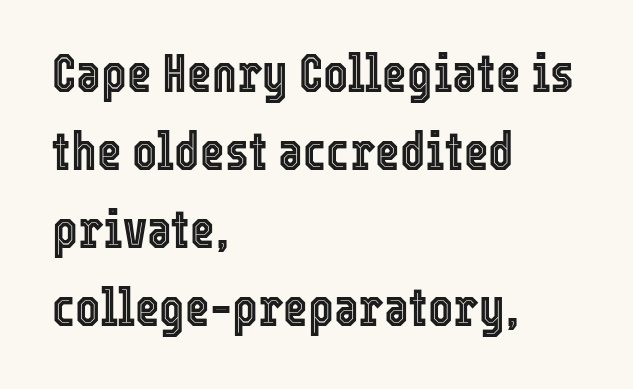
{"italic": "no", "width": "condensed", "x_height": "medium", "monospaced": "no", "underline": "no", "align": "left", "line_spacing": "normal", "line_spacing_ratio": 1.47, "letter_spacing": "normal", "letter_spacing_em": 0.0, "glyph_px": 53}
